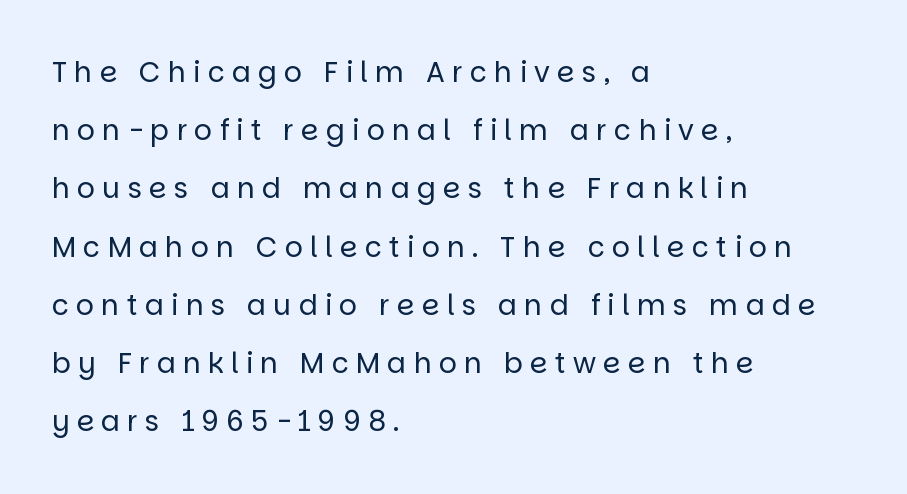
{"serif": "no", "italic": "no", "bold": "no", "weight": "regular", "width": "normal", "stroke_contrast": "low", "x_height": "large", "monospaced": "no", "underline": "no", "align": "left", "line_spacing": "loose", "line_spacing_ratio": 2.08, "letter_spacing": "wide", "letter_spacing_em": 0.26, "glyph_px": 28}
